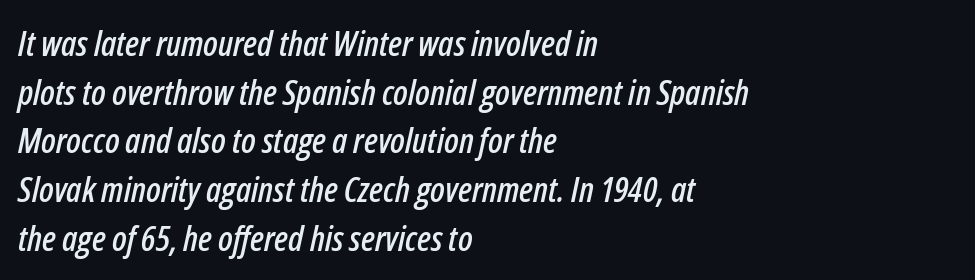
{"italic": "yes", "lean": "right", "slant_degrees": 12, "width": "condensed", "stroke_contrast": "low", "x_height": "medium", "monospaced": "no", "underline": "no", "align": "left", "line_spacing": "normal", "line_spacing_ratio": 1.39, "letter_spacing": "normal", "letter_spacing_em": 0.0, "glyph_px": 35}
